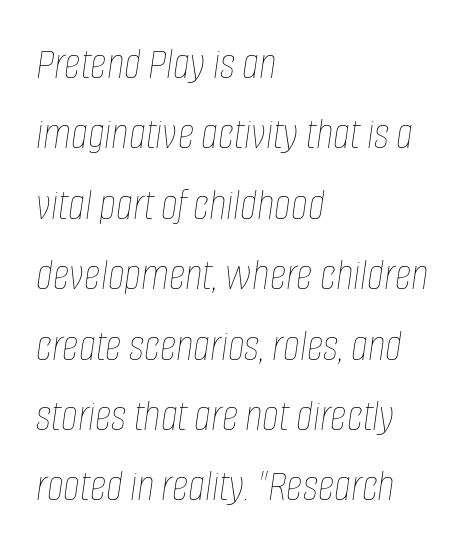
The image shows 46 px thin, condensed type, italic (leaning right); set left-aligned, normal line spacing (1.53x), normal letter spacing, not underlined; low stroke contrast and a large x-height.
